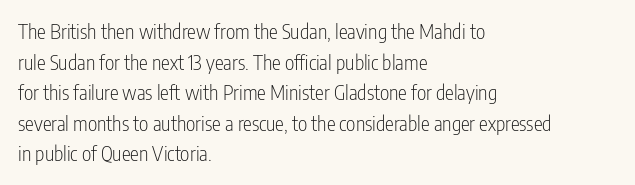
{"italic": "no", "bold": "no", "underline": "no", "align": "left", "line_spacing": "normal", "line_spacing_ratio": 1.53, "letter_spacing": "normal", "letter_spacing_em": 0.0, "glyph_px": 20}
